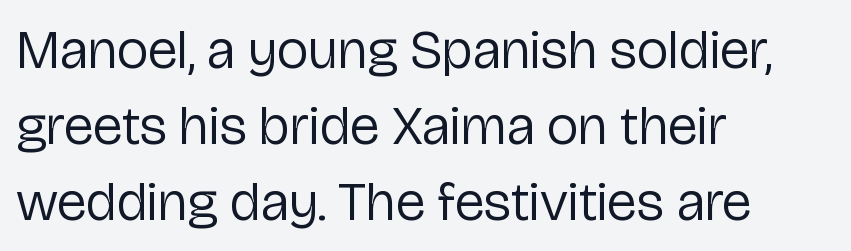
The image shows 55 px regular-weight sans-serif type, upright; set left-aligned, normal line spacing (1.38x), normal letter spacing, not underlined; low stroke contrast and a medium x-height.
